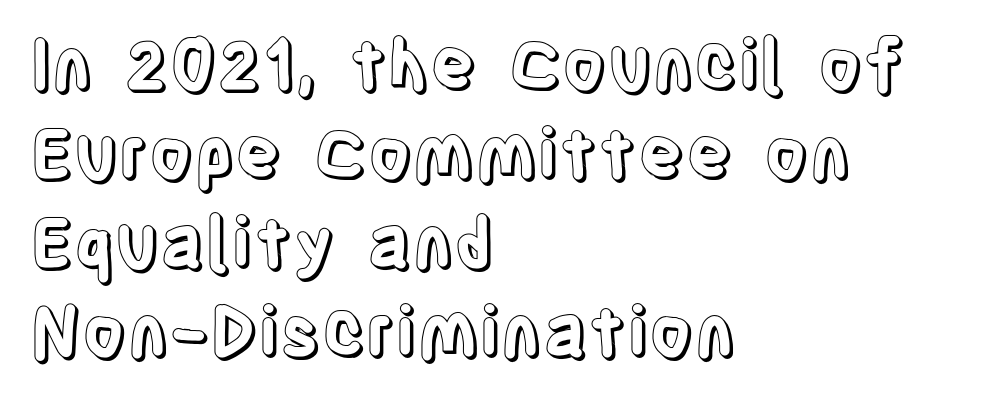
Q: Is the text italic (slanted)? A: No, it is upright.
Q: Is the text underlined? A: No.
Q: How is the paragraph aligned? A: Left-aligned.
Q: Is the spacing between letters normal or unusually wide? A: Normal.
Q: Is the spacing between lines tight, normal or loose? A: Normal.
Q: Width (condensed, normal, or wide)? A: Condensed.
Q: x-height? A: Large.
Q: Monospaced? A: No.
